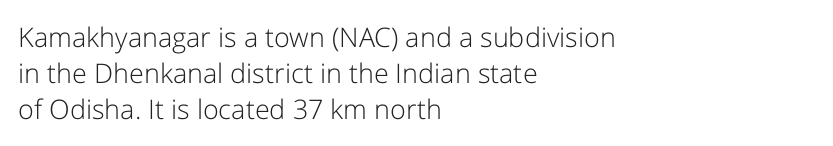
The strokes carry an ordinary text weight at most. Teacher's note: observe the even left margin — that is flush-left alignment. The lines sit at an ordinary, default distance from one another. Does extra space separate the letters? No, they use regular spacing. Posture: vertical. The specimen omits any rule beneath the text block's lines.
